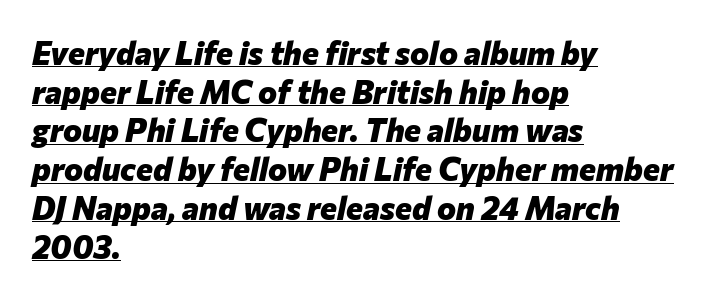
Each line of the rendering has a horizontal stroke beneath the glyphs. If you drew a ruler down the left edge, every line would touch it. Looks like regular typesetting: each glyph gets only the width it needs. How heavy is the stroke? Heavy — this is a bold. The rendering applies a slant to the glyphs. Tracking value appears to be zero — textbook default spacing.
